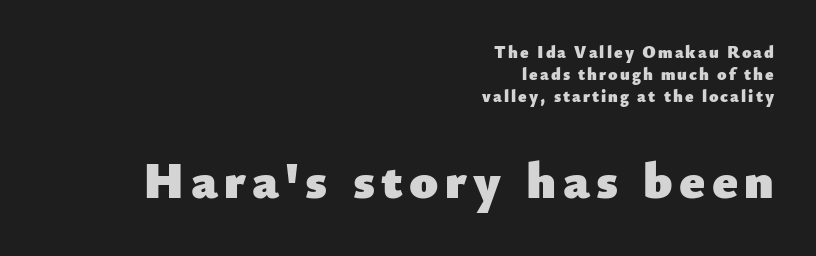
Words float on clear page, feet unadorned. The designer gave the closing block more size than the opening block. This sample has the flowing, uneven cadence of proportional lettering. Unlike a traditional serif, this face leaves its strokes unadorned.
